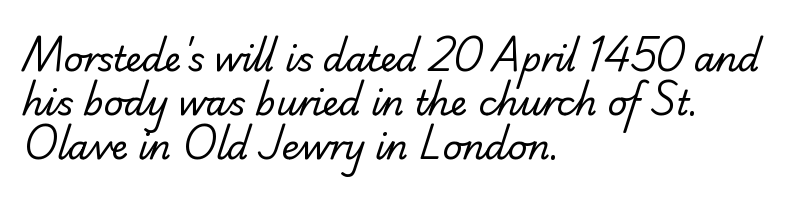
The image shows 34 px regular-weight serif type; set left-aligned, normal line spacing (1.3x), normal letter spacing, not underlined; low stroke contrast and a small x-height.
